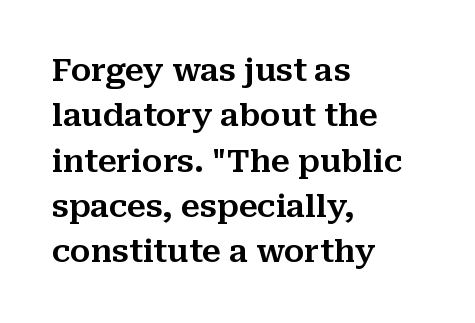
{"serif": "yes", "italic": "no", "width": "normal", "stroke_contrast": "medium", "x_height": "medium", "monospaced": "no", "underline": "no", "align": "left", "line_spacing": "normal", "line_spacing_ratio": 1.46, "letter_spacing": "normal", "letter_spacing_em": 0.0, "glyph_px": 31}
